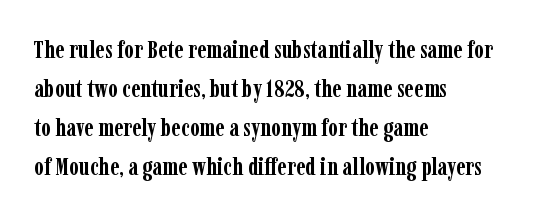
Q: Is the text bold? A: Yes.
Q: Is the text italic (slanted)? A: No, it is upright.
Q: Is the text underlined? A: No.
Q: How is the paragraph aligned? A: Left-aligned.
Q: Is the spacing between letters normal or unusually wide? A: Normal.
Q: Is the spacing between lines tight, normal or loose? A: Normal.
